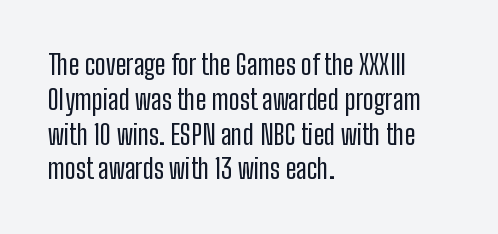
This sample keeps an unexceptional amount of space between lines. Characters remain perfectly vertical along every line. The gap between lines stays unmarked. Is this a heavy cut? Hardly; it is regular or lighter.
